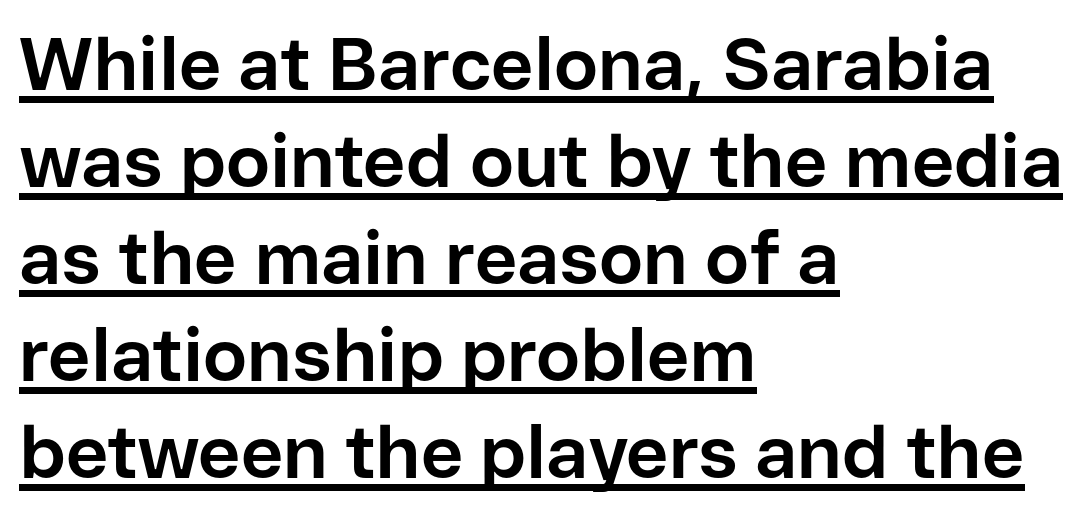
Nothing unusual about the tracking: characters are spaced as the font intends. Style check: upright. Stroke terminals: plain, sans-serif. Emphasis is given by a line drawn under the lettering.
